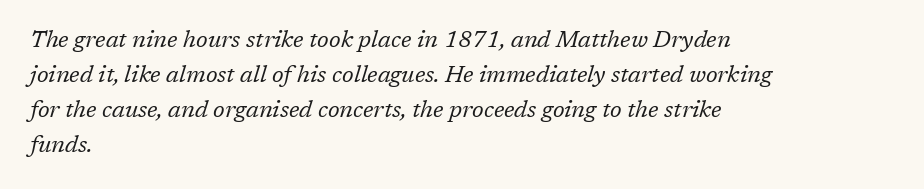
The image shows 23 px text type, italic (leaning right); set left-aligned, normal line spacing (1.52x), normal letter spacing, not underlined.
